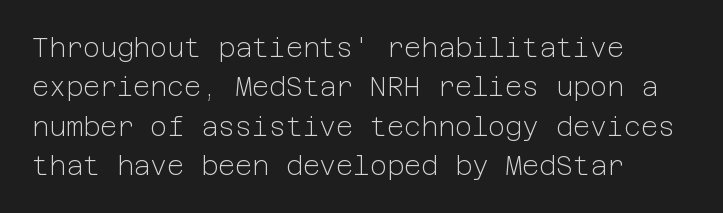
Q: Is the text bold? A: No.
Q: Is the text italic (slanted)? A: No, it is upright.
Q: Is the text underlined? A: No.
Q: How is the paragraph aligned? A: Left-aligned.
Q: Is the spacing between letters normal or unusually wide? A: Normal.
Q: Is the spacing between lines tight, normal or loose? A: Normal.
